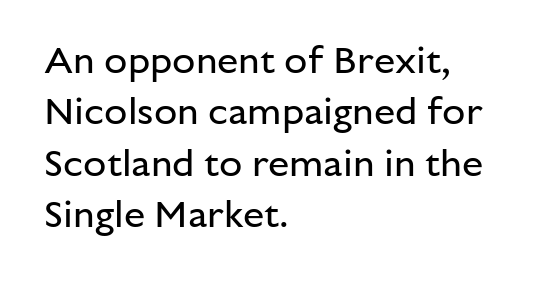
{"serif": "no", "italic": "no", "bold": "no", "weight": "regular", "width": "normal", "stroke_contrast": "low", "x_height": "medium", "monospaced": "no", "underline": "no", "align": "left", "line_spacing": "normal", "line_spacing_ratio": 1.35, "letter_spacing": "normal", "letter_spacing_em": 0.0, "glyph_px": 38}
